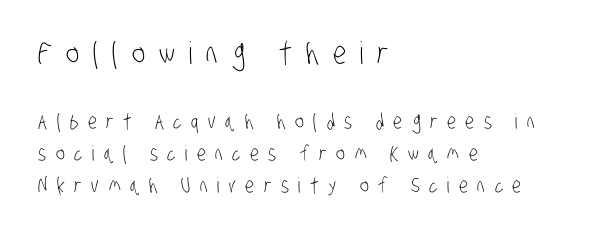
{"serif": "no", "bold": "no", "weight": "light", "width": "condensed", "stroke_contrast": "low", "x_height": "large", "monospaced": "no", "underline": "no", "align": "left", "line_spacing": "normal", "line_spacing_ratio": 1.54, "letter_spacing": "wide", "letter_spacing_em": 0.45, "larger_block": "first", "size_ratio": 1.48, "glyph_px": 31}
